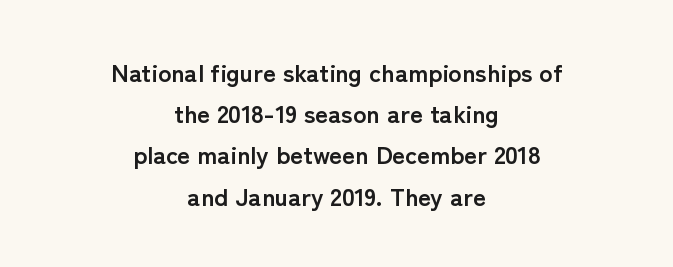
The space beneath each line is pristine and unruled. Students, observe: this is what conventionally led text looks like. Horizontal alignment here is central, giving a formal, balanced look. Pretty heavy lettering here — definitely bold. If you drew a line through each stem, it would be perfectly vertical.
